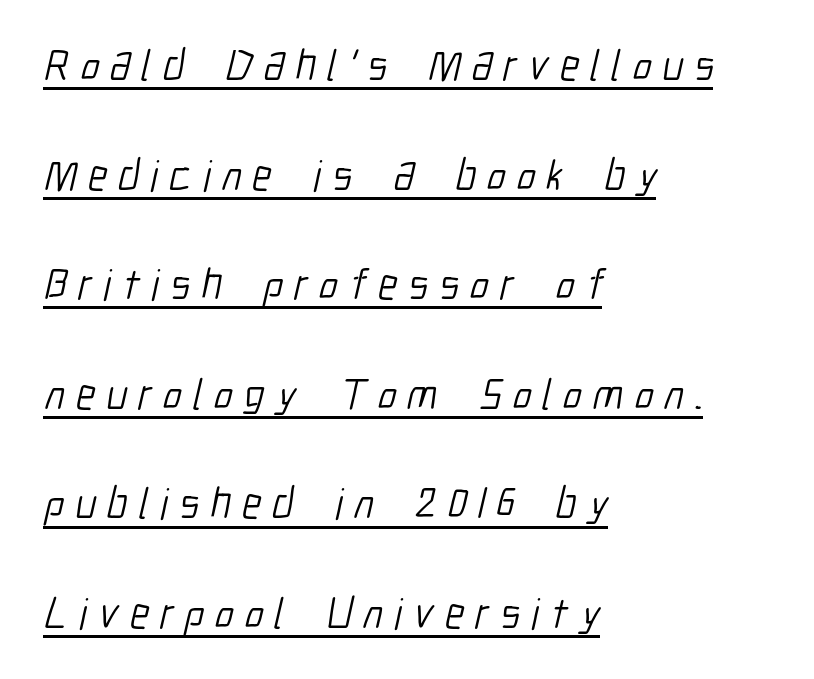
Q: Is the text bold? A: No.
Q: Is the typeface a serif or a sans-serif typeface? A: Sans-serif.
Q: Is the text underlined? A: Yes.
Q: How is the paragraph aligned? A: Left-aligned.
Q: Is the spacing between letters normal or unusually wide? A: Unusually wide.
Q: Is the spacing between lines tight, normal or loose? A: Loose.
Q: Width (condensed, normal, or wide)? A: Condensed.
Q: Stroke contrast? A: Low.
Q: x-height? A: Medium.
Q: Monospaced? A: No.
